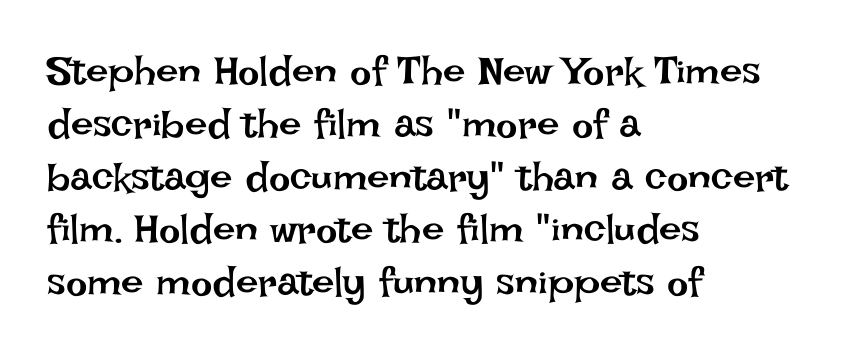
The image shows 40 px regular-weight type, upright; set left-aligned, normal line spacing (1.32x), normal letter spacing, not underlined; low stroke contrast and a large x-height.
